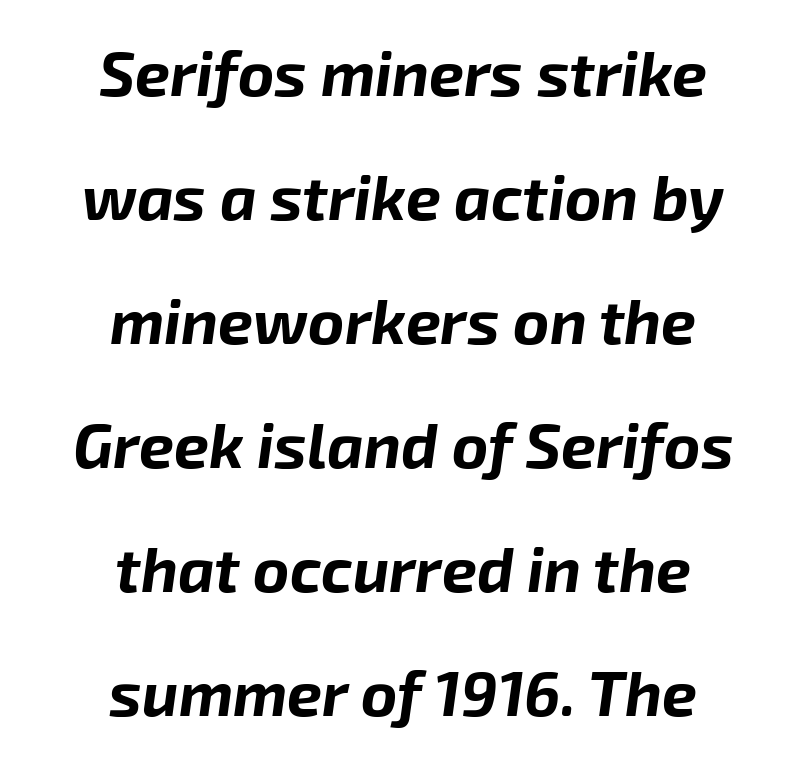
The image shows 62 px bold type, italic (leaning right); set centered, loose line spacing (2.0x), normal letter spacing, not underlined; low stroke contrast and a medium x-height.
